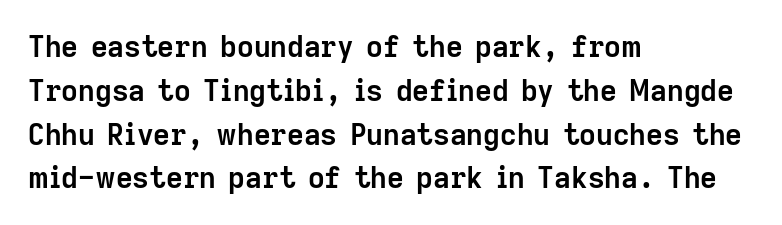
The image shows 29 px semibold sans-serif type, upright; set left-aligned, normal line spacing (1.51x), normal letter spacing, not underlined; low stroke contrast and a medium x-height.
